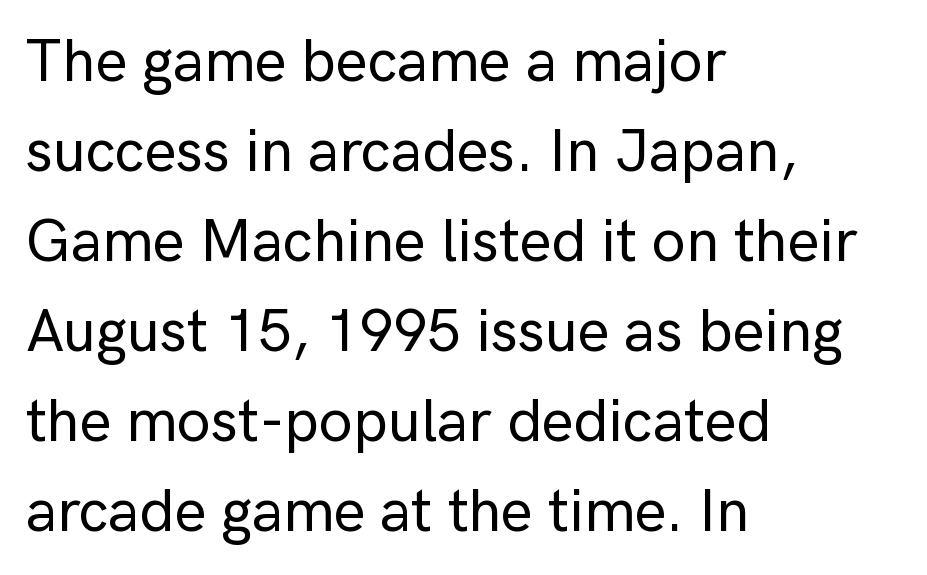
{"serif": "no", "italic": "no", "width": "normal", "stroke_contrast": "low", "x_height": "medium", "monospaced": "no", "underline": "no", "align": "left", "line_spacing": "normal", "line_spacing_ratio": 1.5, "letter_spacing": "normal", "letter_spacing_em": 0.0, "glyph_px": 60}
